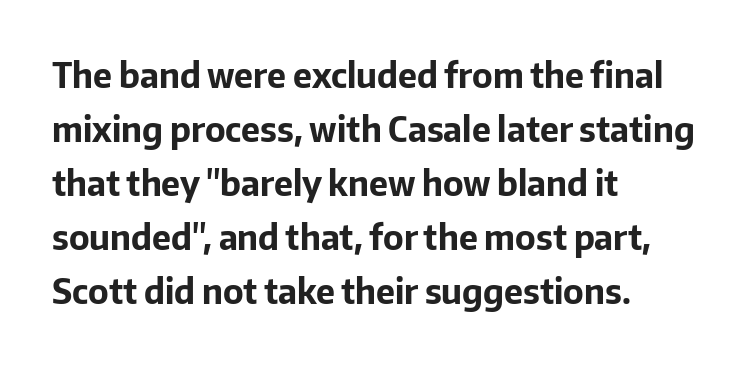
{"serif": "no", "italic": "no", "bold": "yes", "weight": "bold", "width": "normal", "stroke_contrast": "low", "x_height": "medium", "monospaced": "no", "underline": "no", "align": "left", "line_spacing": "normal", "line_spacing_ratio": 1.59, "letter_spacing": "normal", "letter_spacing_em": 0.0, "glyph_px": 34}
